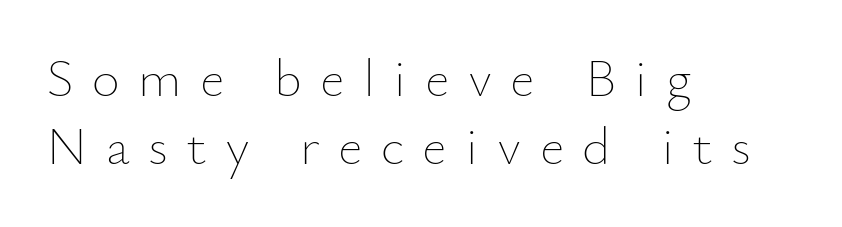
{"italic": "no", "bold": "no", "weight": "thin", "width": "normal", "stroke_contrast": "low", "x_height": "small", "monospaced": "no", "underline": "no", "align": "left", "line_spacing": "normal", "line_spacing_ratio": 1.26, "letter_spacing": "wide", "letter_spacing_em": 0.34, "glyph_px": 54}
